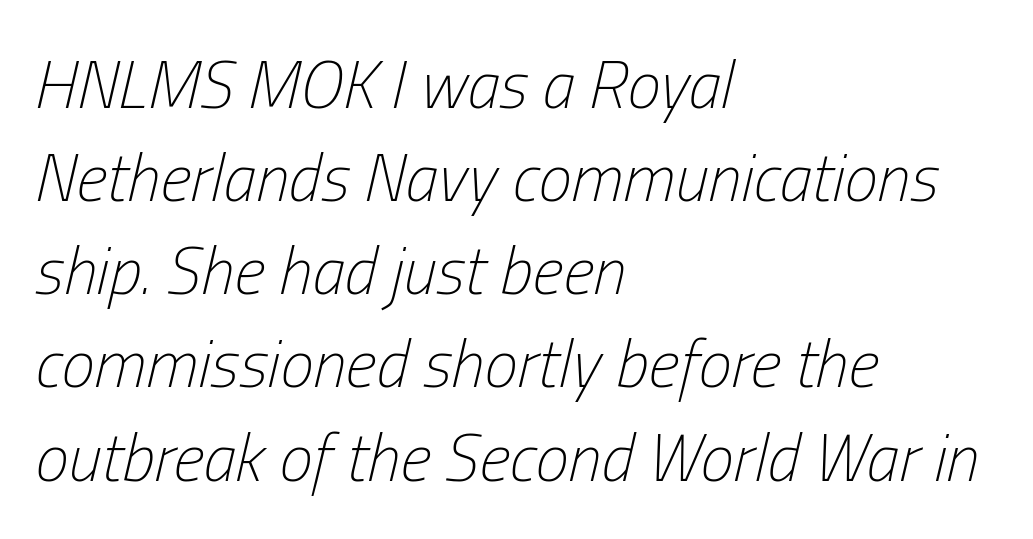
The image shows 67 px light, condensed type, italic (leaning right); set left-aligned, normal line spacing (1.39x), normal letter spacing, not underlined; low stroke contrast and a medium x-height.
